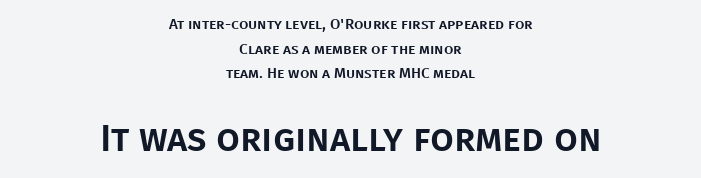
Underlining? Definitely not there. The paragraph shown floats in the horizontal middle. The face used here is a sans, in the tradition of grotesques and geometrics. The letters stand upright; this is a roman face.
